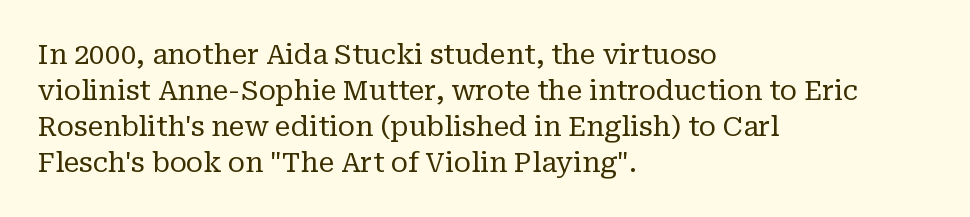
The image shows 28 px regular-weight serif type, upright; set left-aligned, normal line spacing (1.28x), normal letter spacing, not underlined; low stroke contrast and a medium x-height.
